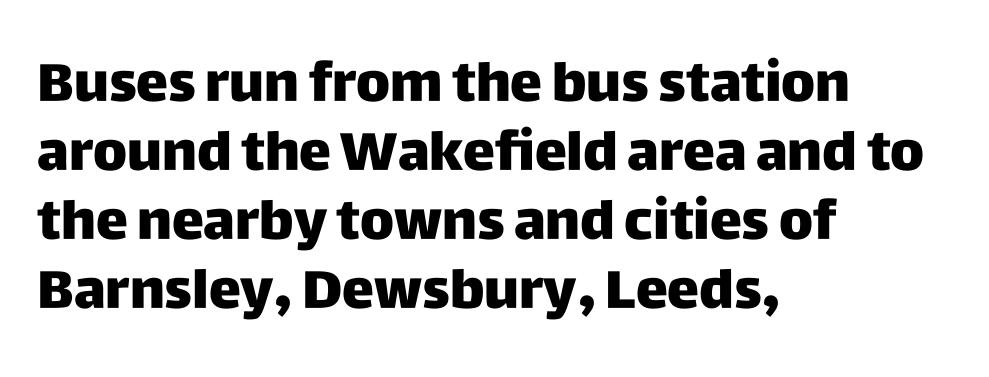
The image shows 54 px heavy sans-serif type, upright; set left-aligned, normal line spacing (1.28x), normal letter spacing, not underlined; low stroke contrast and a large x-height.
